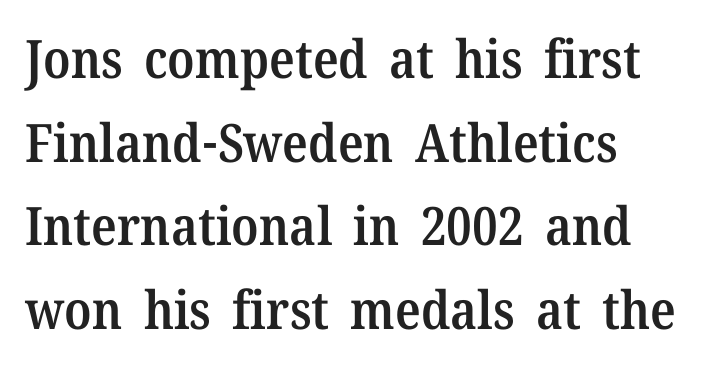
Q: Is the text bold? A: Semi-bold.
Q: Is the text italic (slanted)? A: No, it is upright.
Q: Is the typeface a serif or a sans-serif typeface? A: Serif.
Q: Is the text underlined? A: No.
Q: Is the spacing between letters normal or unusually wide? A: Normal.
Q: Is the spacing between lines tight, normal or loose? A: Normal.
Q: Width (condensed, normal, or wide)? A: Normal.
Q: Stroke contrast? A: Medium.
Q: x-height? A: Medium.
Q: Monospaced? A: No.
